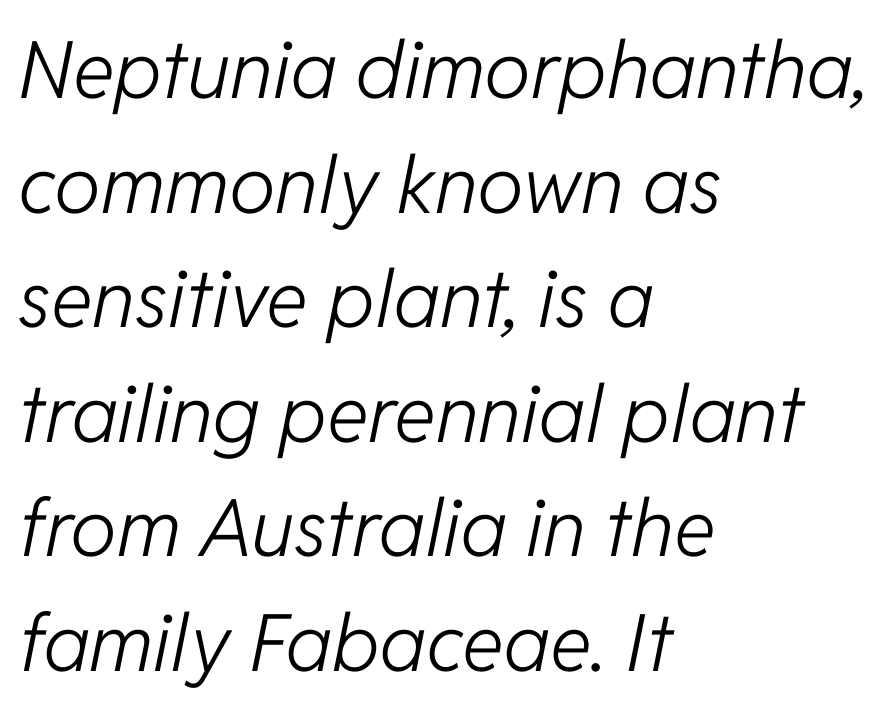
The image shows 79 px light type, italic (leaning right); set left-aligned, normal line spacing (1.45x), normal letter spacing, not underlined; low stroke contrast and a medium x-height.
